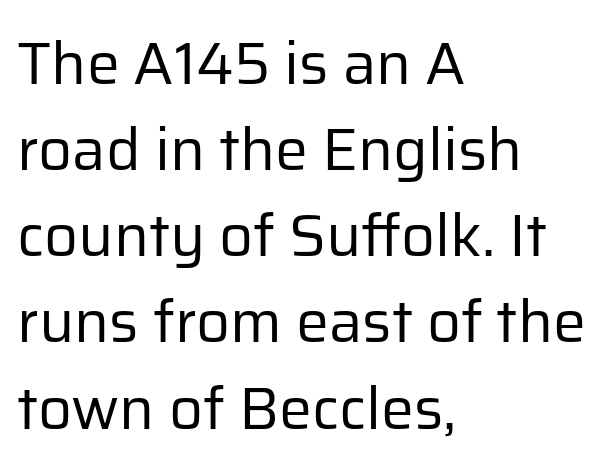
The image shows 59 px regular-weight sans-serif type, upright; set left-aligned, normal line spacing (1.46x), normal letter spacing, not underlined; low stroke contrast and a medium x-height.
